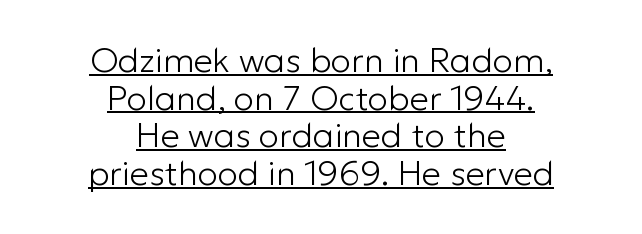
These lines are rendered in a variable-pitch font. Rendered with straight, roman letterforms. Short and long lines alike share a common midpoint. Weight: in the light-to-regular range. Serif or sans? Sans — the stroke terminals are bare.
